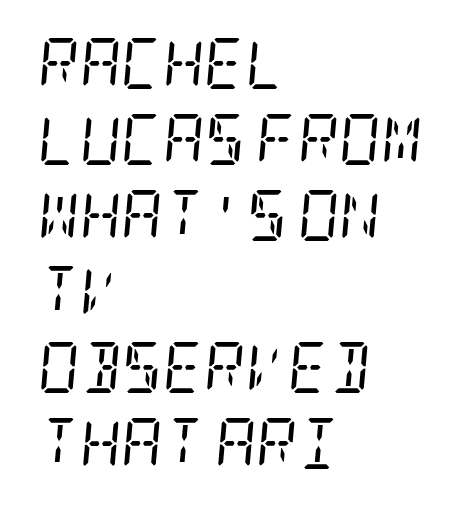
{"serif": "yes", "italic": "yes", "lean": "right", "slant_degrees": 5, "bold": "no", "weight": "regular", "width": "condensed", "stroke_contrast": "low", "x_height": "large", "underline": "no", "align": "left", "line_spacing": "normal", "line_spacing_ratio": 1.49, "letter_spacing": "normal", "letter_spacing_em": 0.0, "glyph_px": 51}
